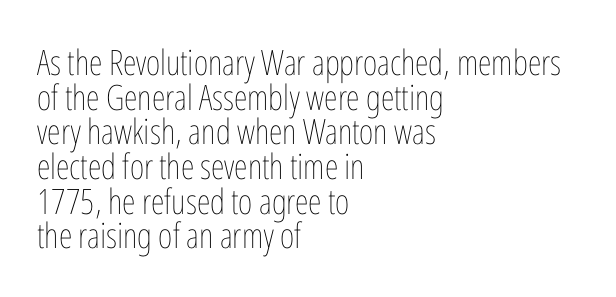
Q: Is the text bold? A: No.
Q: Is the text italic (slanted)? A: No, it is upright.
Q: Is the text underlined? A: No.
Q: How is the paragraph aligned? A: Left-aligned.
Q: Is the spacing between letters normal or unusually wide? A: Normal.
Q: Is the spacing between lines tight, normal or loose? A: Tight.
Q: Width (condensed, normal, or wide)? A: Condensed.
Q: Stroke contrast? A: Low.
Q: x-height? A: Medium.
Q: Monospaced? A: No.
